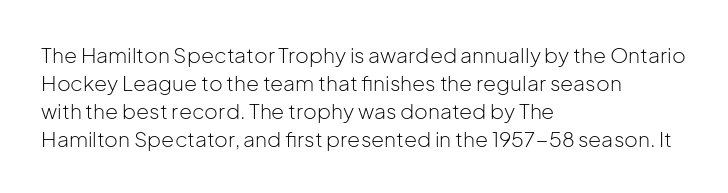
The image shows 21 px text type, upright; set left-aligned, normal line spacing (1.33x), normal letter spacing, not underlined.
